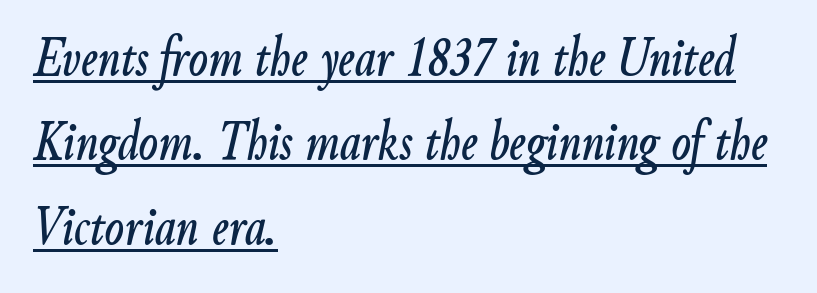
{"italic": "yes", "lean": "right", "slant_degrees": 9, "width": "condensed", "stroke_contrast": "low", "x_height": "small", "monospaced": "no", "underline": "yes", "align": "left", "line_spacing": "normal", "line_spacing_ratio": 1.48, "letter_spacing": "normal", "letter_spacing_em": 0.0, "glyph_px": 57}
